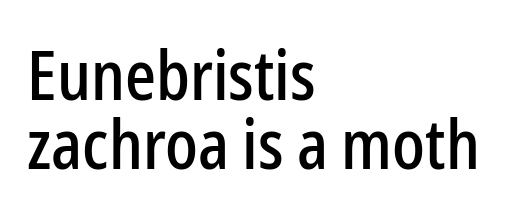
{"serif": "no", "italic": "no", "width": "condensed", "stroke_contrast": "low", "x_height": "medium", "monospaced": "no", "underline": "no", "align": "left", "line_spacing": "tight", "line_spacing_ratio": 1.01, "letter_spacing": "normal", "letter_spacing_em": 0.0, "glyph_px": 68}
